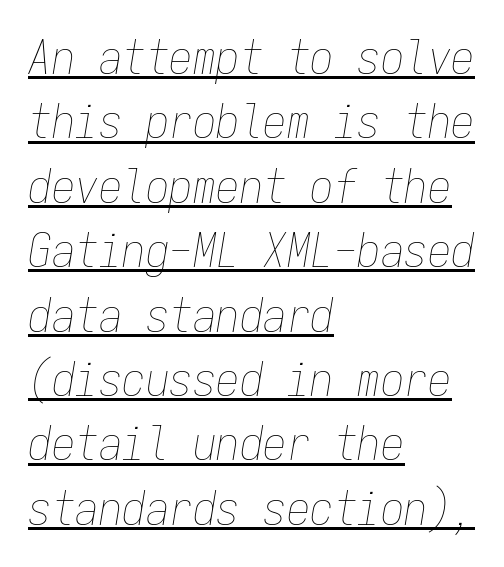
The image shows 47 px thin, condensed type, italic (leaning right), monospaced; set left-aligned, normal line spacing (1.37x), normal letter spacing, underlined; low stroke contrast and a medium x-height.
